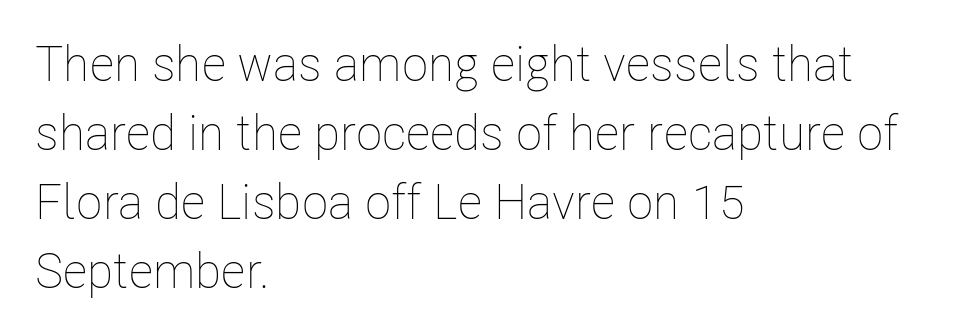
{"italic": "no", "bold": "no", "weight": "thin", "width": "condensed", "stroke_contrast": "low", "x_height": "medium", "monospaced": "no", "underline": "no", "align": "left", "line_spacing": "normal", "line_spacing_ratio": 1.41, "letter_spacing": "normal", "letter_spacing_em": 0.0, "glyph_px": 49}
